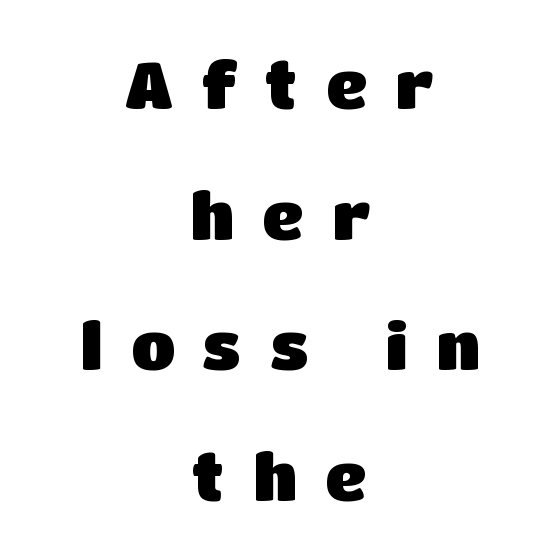
The string is rendered with underlining switched off. This block would shrink considerably if given ordinary leading; it's expanded now. These lines are rendered in a variable-pitch font. The characters look thick and weighty, a clear bold. Short note: letters widely spaced.
